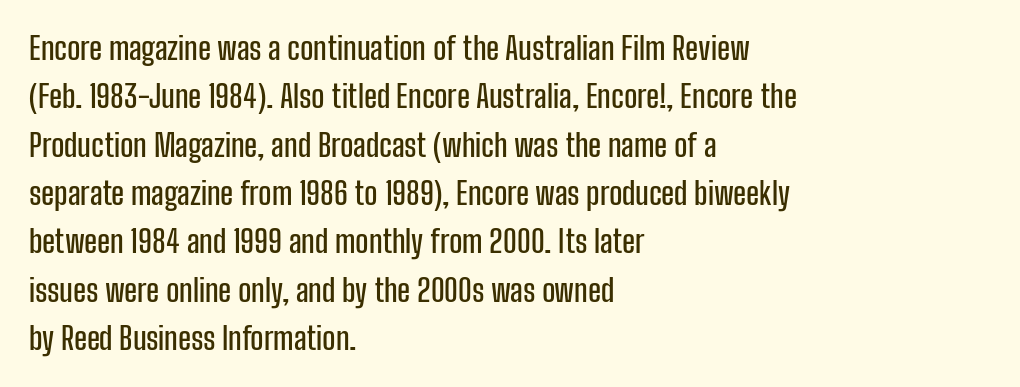
No extra tracking has been applied to these lines. Each letter keeps its own natural width here, so spacing adapts to shape. A normal amount of white space separates one row of letters from the next. The typesetter chose a ragged-right arrangement here. A typesetter would mark this as roman, not italic.
